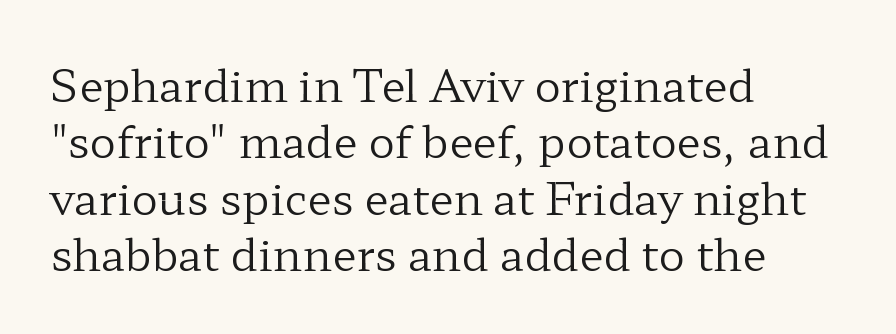
Typeset ragged right — the left edge is the straight one. Beneath every word, the page is bare. Think of a printed novel: that variable character pitch is what you see here. Weight: not bold — regular or lighter. Style check: upright.
